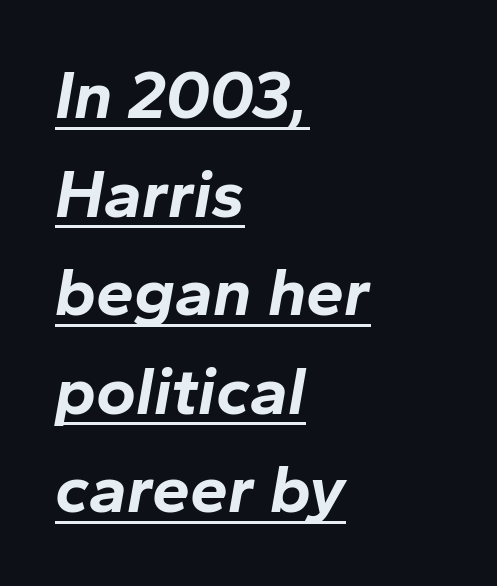
The image shows 68 px bold type, italic (leaning right); set left-aligned, normal line spacing (1.45x), normal letter spacing, underlined; low stroke contrast and a medium x-height.
